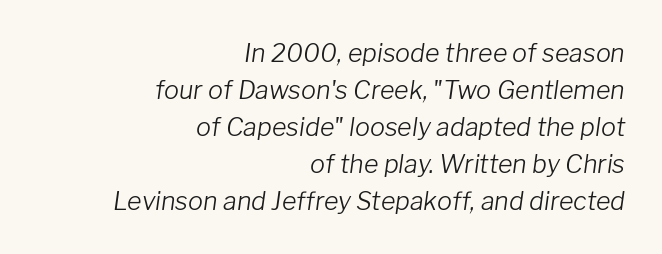
{"italic": "yes", "lean": "right", "slant_degrees": 8, "bold": "no", "underline": "no", "align": "right", "line_spacing": "normal", "line_spacing_ratio": 1.48, "letter_spacing": "normal", "letter_spacing_em": 0.0, "glyph_px": 25}
